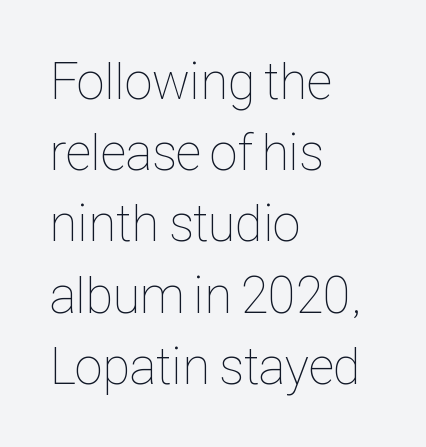
The image shows 52 px thin, condensed type, upright; set left-aligned, normal line spacing (1.37x), normal letter spacing, not underlined; low stroke contrast and a medium x-height.
